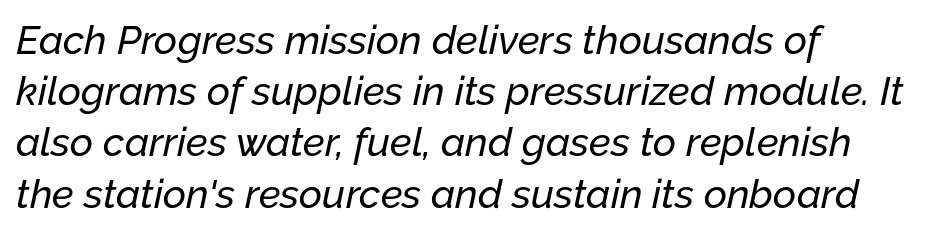
{"italic": "yes", "lean": "right", "slant_degrees": 12, "width": "normal", "stroke_contrast": "low", "x_height": "medium", "monospaced": "no", "underline": "no", "align": "left", "line_spacing": "normal", "line_spacing_ratio": 1.28, "letter_spacing": "normal", "letter_spacing_em": 0.0, "glyph_px": 40}
